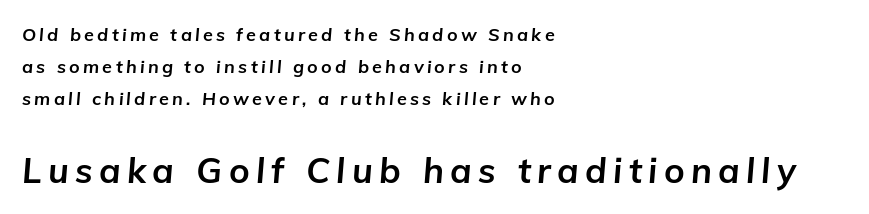
The image shows 35 px bold type, italic (leaning right); set left-aligned, line spacing 1.79x, not underlined; the second (bottom) block is 1.94x larger; low stroke contrast and a medium x-height.
